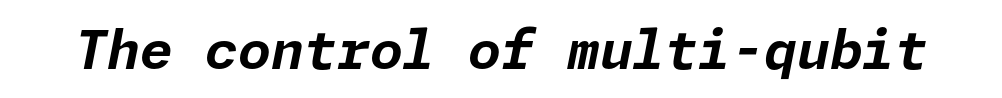
{"italic": "yes", "lean": "right", "slant_degrees": 11, "bold": "yes", "weight": "bold", "width": "normal", "stroke_contrast": "low", "x_height": "medium", "underline": "no", "letter_spacing": "normal", "letter_spacing_em": 0.0, "glyph_px": 53}
